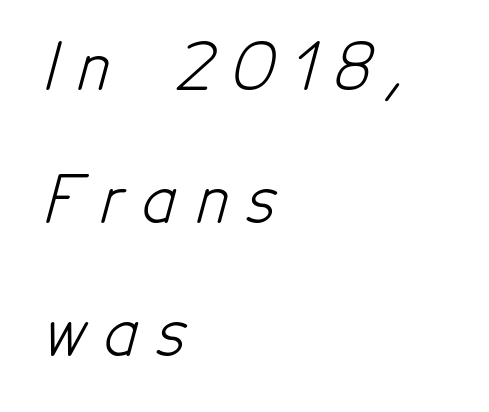
Q: Is the text bold? A: No.
Q: Is the typeface a serif or a sans-serif typeface? A: Sans-serif.
Q: Is the text underlined? A: No.
Q: How is the paragraph aligned? A: Left-aligned.
Q: Is the spacing between letters normal or unusually wide? A: Unusually wide.
Q: Is the spacing between lines tight, normal or loose? A: Loose.
Q: Width (condensed, normal, or wide)? A: Condensed.
Q: Stroke contrast? A: Low.
Q: x-height? A: Medium.
Q: Monospaced? A: No.
